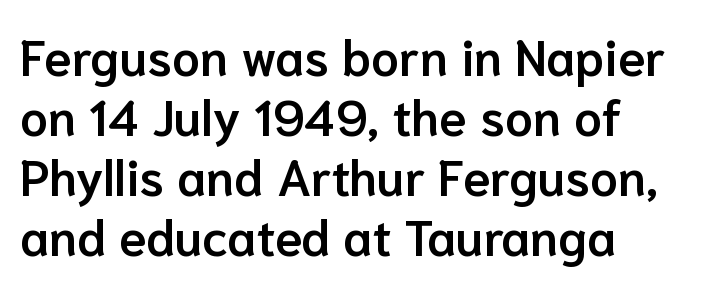
Q: Is the text bold? A: Semi-bold.
Q: Is the text italic (slanted)? A: No, it is upright.
Q: Is the typeface a serif or a sans-serif typeface? A: Sans-serif.
Q: Is the text underlined? A: No.
Q: Is the spacing between letters normal or unusually wide? A: Normal.
Q: Width (condensed, normal, or wide)? A: Normal.
Q: Stroke contrast? A: Low.
Q: x-height? A: Medium.
Q: Monospaced? A: No.
